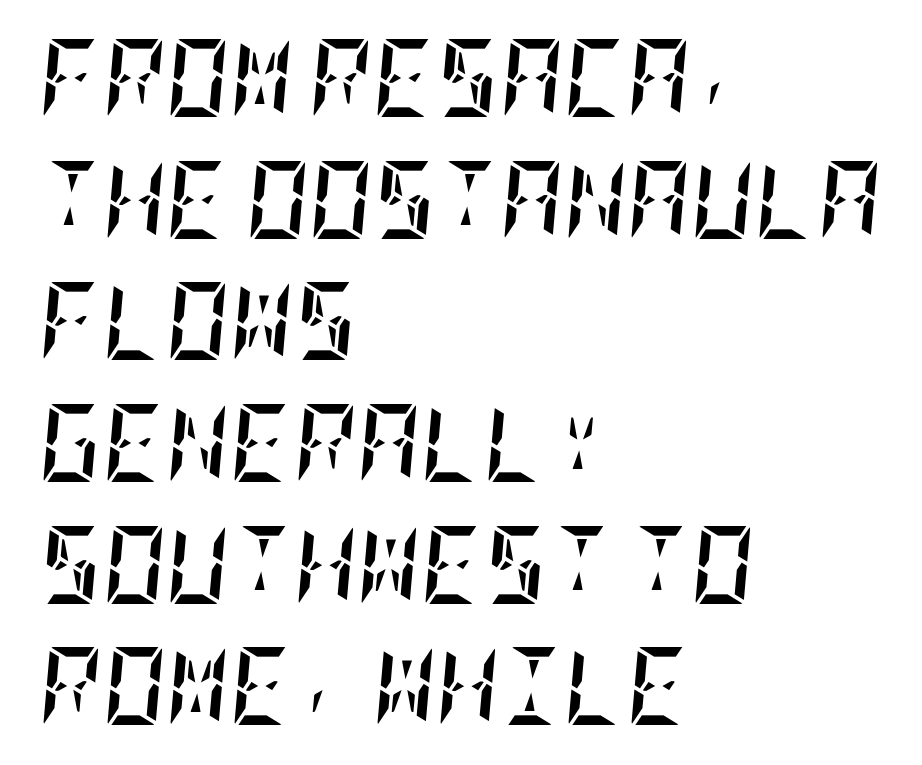
{"italic": "yes", "lean": "right", "slant_degrees": 5, "bold": "yes", "weight": "semibold", "width": "condensed", "stroke_contrast": "low", "x_height": "large", "underline": "no", "align": "left", "line_spacing": "normal", "line_spacing_ratio": 1.56, "letter_spacing": "normal", "letter_spacing_em": 0.0, "glyph_px": 78}
